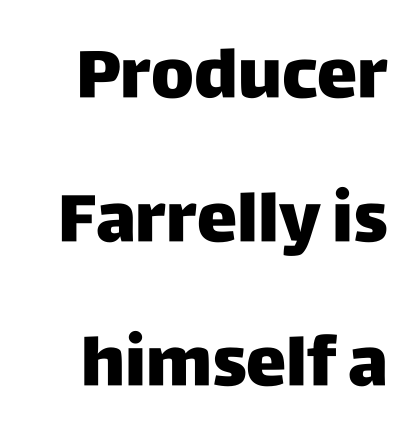
Here the designer chose a conventional face with non-uniform glyph widths. Its strokes are broad and dark, the hallmark of bold type. The strip under each line holds only bare page. Italic? Not at all — the glyphs are vertical.
